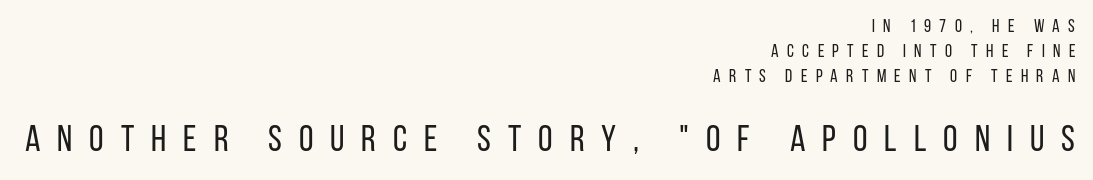
{"serif": "no", "italic": "no", "bold": "no", "weight": "regular", "width": "condensed", "stroke_contrast": "low", "x_height": "large", "monospaced": "no", "underline": "no", "align": "right", "line_spacing": "normal", "line_spacing_ratio": 1.4, "letter_spacing": "wide", "letter_spacing_em": 0.46, "larger_block": "second", "size_ratio": 2.06, "glyph_px": 37}
